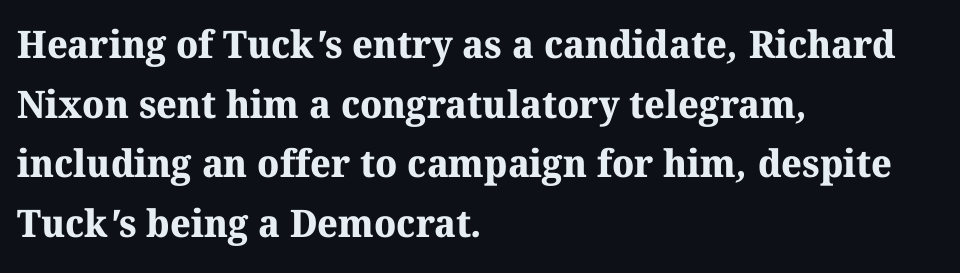
Every letter is thick-stroked: bold, no question. The ragged edge is on the right, which tells us the setting is flush left. The block of text has a typical density, with ordinary space between rows. Nobody drew a line under any word here. Spacing between characters is what you'd get straight out of the box. What kind of face is this? One with serifs.
